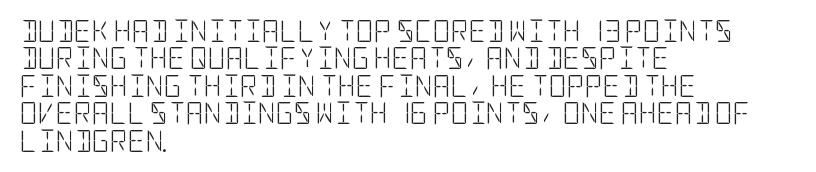
Q: Is the text bold? A: No.
Q: Is the text italic (slanted)? A: No, it is upright.
Q: Is the text underlined? A: No.
Q: How is the paragraph aligned? A: Left-aligned.
Q: Is the spacing between letters normal or unusually wide? A: Normal.
Q: Is the spacing between lines tight, normal or loose? A: Normal.
